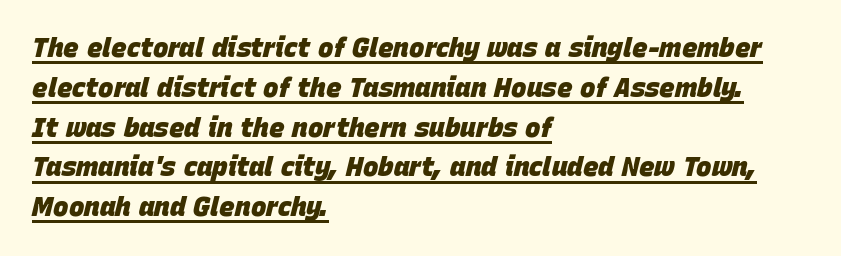
The string is rendered with underlining switched on. A normal amount of white space separates one row of letters from the next. Which margin do the lines hug? The left one — the right edge is uneven. These lines were composed using italics. Every letter is thick-stroked: bold, no question. You could call the tracking neutral — neither tight nor loose.
